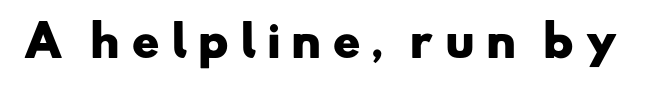
The image shows 42 px heavy, wide sans-serif type; set unusually wide letter spacing (+0.24 em), not underlined; low stroke contrast and a small x-height.
